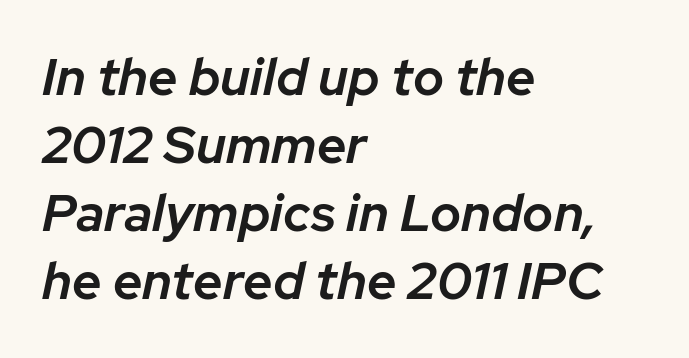
Q: Is the text bold? A: Semi-bold.
Q: Is the text italic (slanted)? A: Yes, it leans right by about 12 degrees.
Q: Is the text underlined? A: No.
Q: How is the paragraph aligned? A: Left-aligned.
Q: Is the spacing between letters normal or unusually wide? A: Normal.
Q: Is the spacing between lines tight, normal or loose? A: Normal.
Q: Width (condensed, normal, or wide)? A: Normal.
Q: Stroke contrast? A: Low.
Q: x-height? A: Medium.
Q: Monospaced? A: No.
